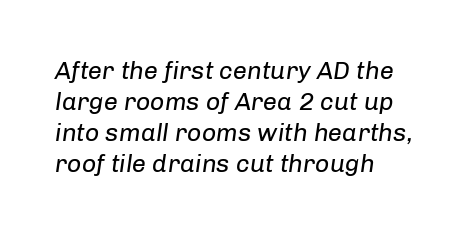
The image shows 25 px text type, italic (leaning right); set left-aligned, line spacing 1.24x, normal letter spacing, not underlined.
